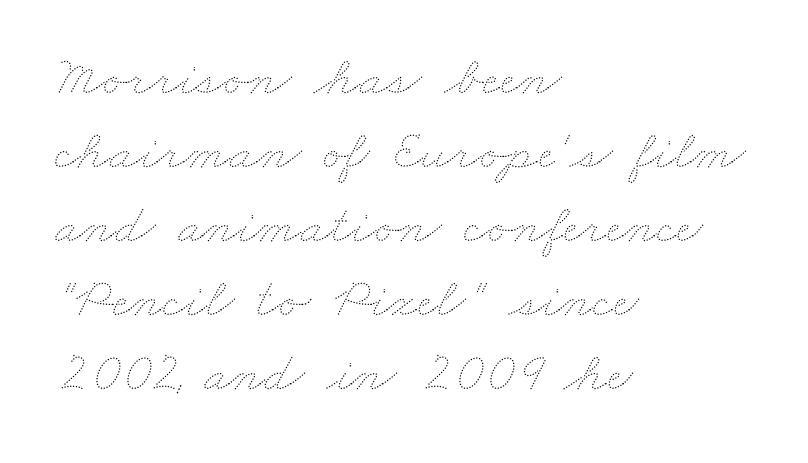
The image shows 56 px thin, wide type; set left-aligned, normal line spacing (1.32x), normal letter spacing, not underlined; medium stroke contrast and a small x-height.
